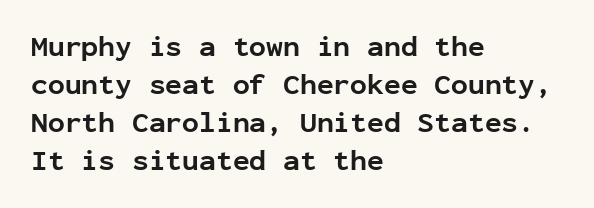
Q: Is the text bold? A: Yes.
Q: Is the text italic (slanted)? A: No, it is upright.
Q: Is the typeface a serif or a sans-serif typeface? A: Sans-serif.
Q: Is the text underlined? A: No.
Q: How is the paragraph aligned? A: Left-aligned.
Q: Is the spacing between letters normal or unusually wide? A: Normal.
Q: Is the spacing between lines tight, normal or loose? A: Normal.
Q: Width (condensed, normal, or wide)? A: Normal.
Q: Stroke contrast? A: Low.
Q: x-height? A: Medium.
Q: Monospaced? A: Yes.
